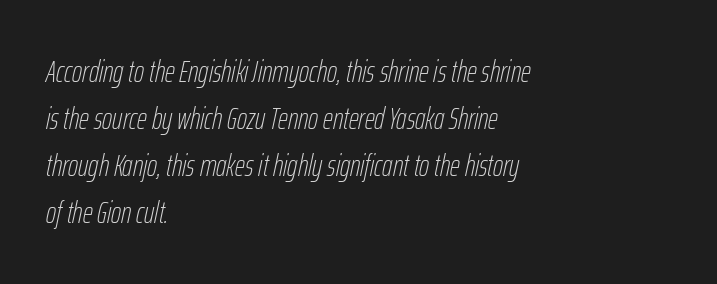
The image shows 31 px thin, condensed type, italic (leaning right); set left-aligned, normal line spacing (1.52x), normal letter spacing, not underlined; low stroke contrast and a medium x-height.
